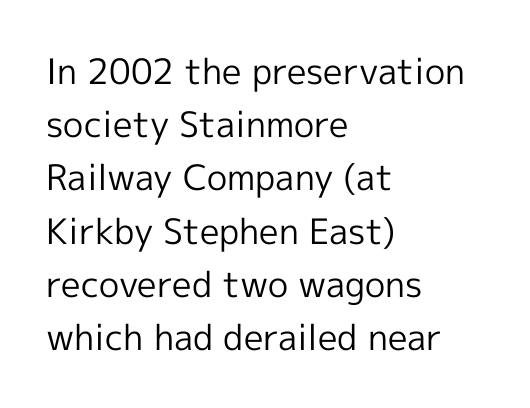
{"serif": "no", "italic": "no", "bold": "no", "weight": "regular", "width": "normal", "x_height": "medium", "monospaced": "no", "underline": "no", "align": "left", "line_spacing": "normal", "line_spacing_ratio": 1.52, "letter_spacing": "normal", "letter_spacing_em": 0.0, "glyph_px": 35}
